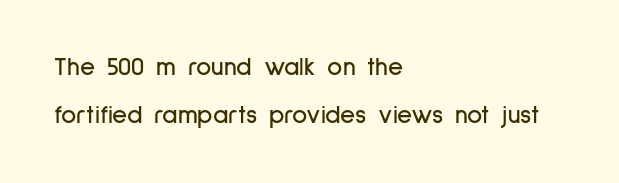
Q: Is the text italic (slanted)? A: No, it is upright.
Q: Is the text underlined? A: No.
Q: How is the paragraph aligned? A: Left-aligned.
Q: Is the spacing between letters normal or unusually wide? A: Normal.
